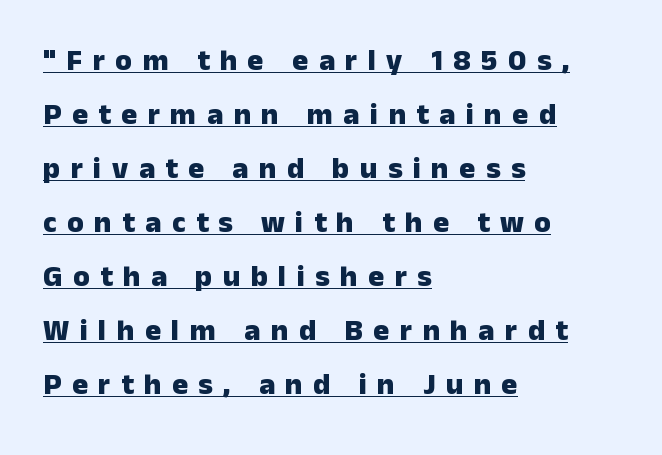
{"serif": "no", "italic": "no", "bold": "yes", "weight": "heavy", "width": "normal", "stroke_contrast": "low", "x_height": "medium", "monospaced": "no", "underline": "yes", "align": "left", "line_spacing_ratio": 1.8, "letter_spacing": "wide", "letter_spacing_em": 0.35, "glyph_px": 30}
